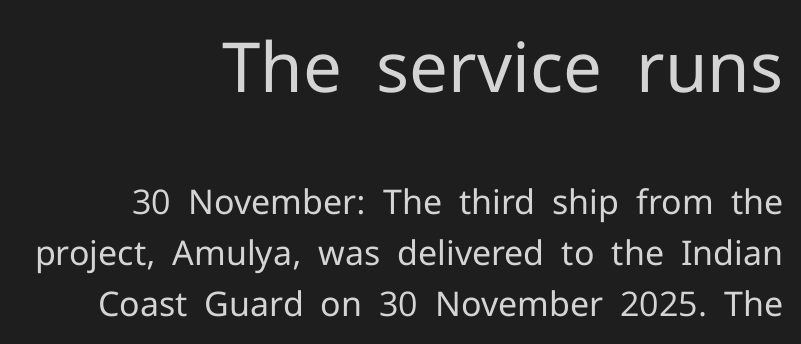
Look at the bottom of the vertical strokes: they stop flat, with no serifs. Is the letter spacing exaggerated? No — it looks like the ordinary default. Does the copy run flush right? Yes — the right margin is perfectly even. These lines were composed using upright roman letters.
